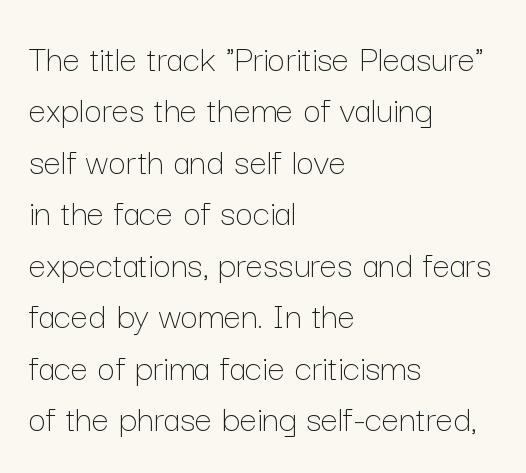
{"italic": "no", "bold": "no", "weight": "thin", "width": "normal", "stroke_contrast": "low", "x_height": "medium", "monospaced": "no", "underline": "no", "align": "left", "line_spacing": "normal", "line_spacing_ratio": 1.32, "letter_spacing": "normal", "letter_spacing_em": 0.0, "glyph_px": 39}
